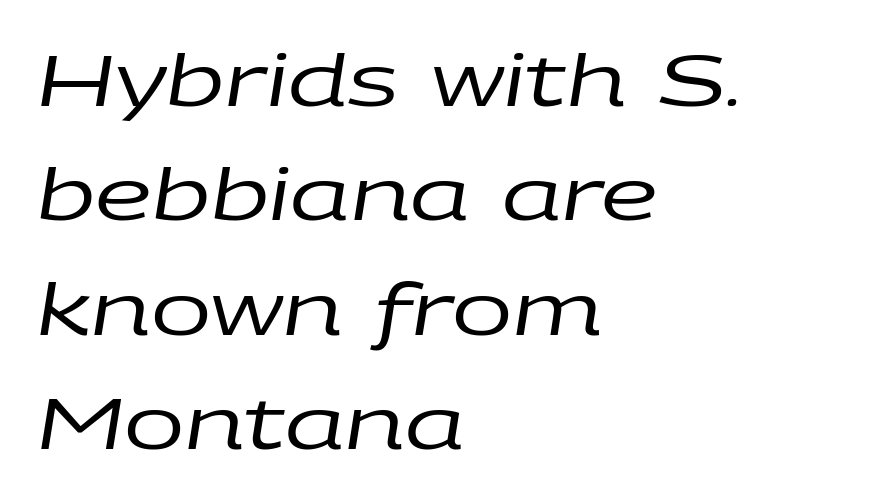
Q: Is the text bold? A: No.
Q: Is the text italic (slanted)? A: Yes, it leans right by about 9 degrees.
Q: Is the text underlined? A: No.
Q: How is the paragraph aligned? A: Left-aligned.
Q: Is the spacing between letters normal or unusually wide? A: Normal.
Q: Is the spacing between lines tight, normal or loose? A: Normal.
Q: Width (condensed, normal, or wide)? A: Wide.
Q: Stroke contrast? A: Low.
Q: x-height? A: Large.
Q: Monospaced? A: No.
